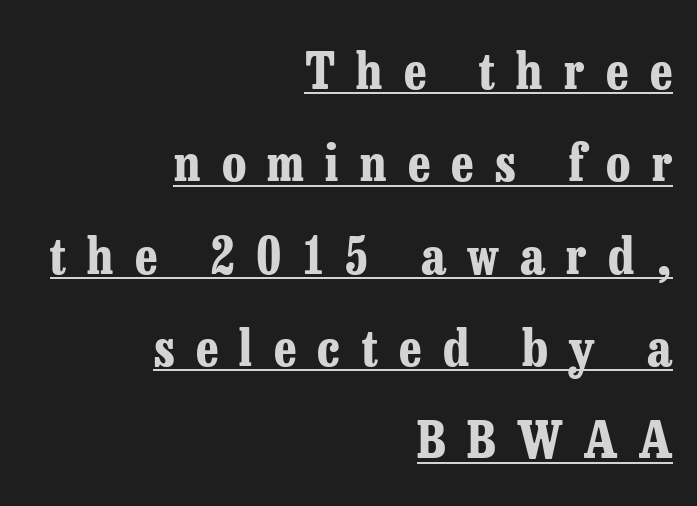
Small tapered or slab feet sit at the stroke ends, so this counts as serif. The passage shown is typed in a proportional face where columns would drift. Is the letter spacing exaggerated? Yes — the characters are pushed far apart. Glance below the letters and you will spot a drawn line.
